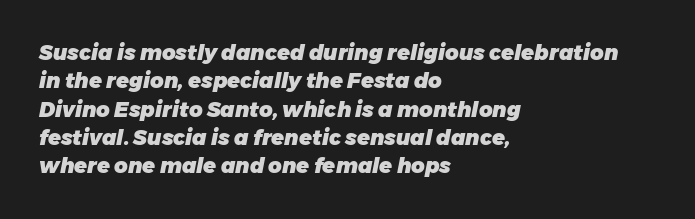
You could call the tracking neutral — neither tight nor loose. Weight check: bold — yes, fully. You can tell it's italic because the verticals aren't actually vertical. A normal amount of white space separates one row of letters from the next. One-word summary of the alignment: left.
